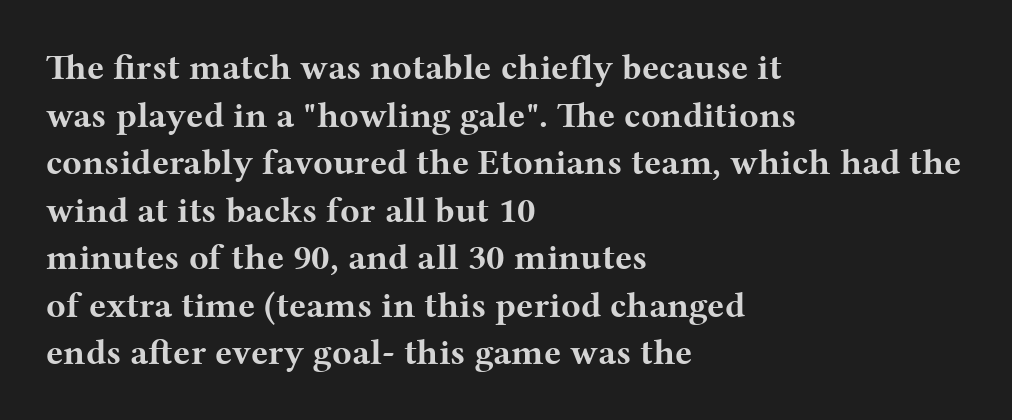
A typesetter would call this proportional, since set widths differ per character. Summary of vertical rhythm: regular, with standard interline spacing. Examine the stroke ends and you'll spot serifs. Letter spacing: default.
